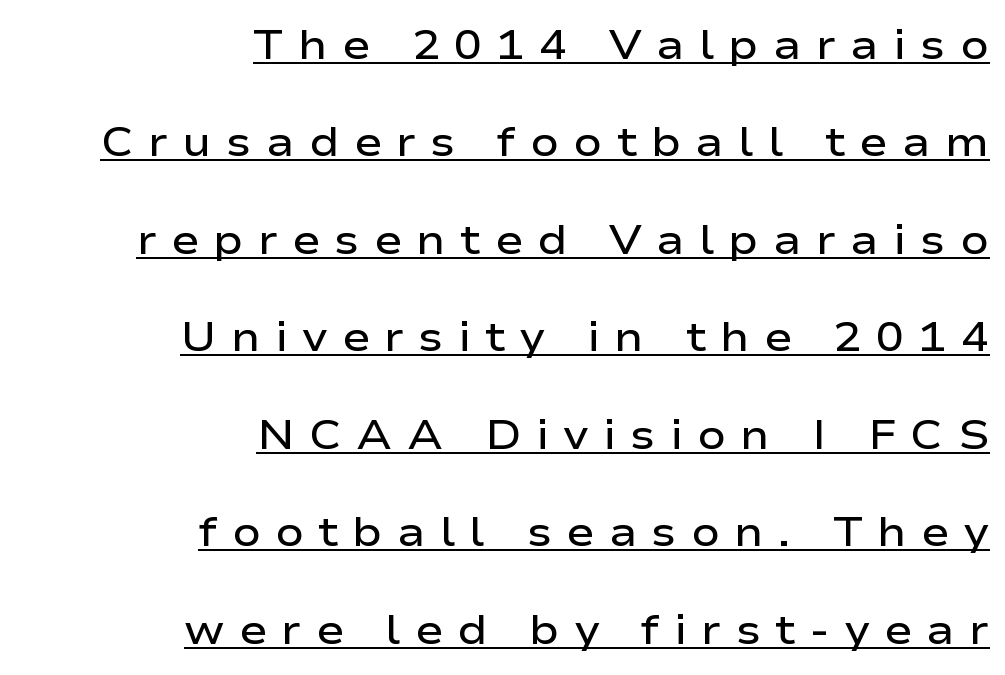
The image shows 42 px semibold, wide sans-serif type, upright; set right-aligned, loose line spacing (2.32x), unusually wide letter spacing (+0.34 em), underlined; low stroke contrast and a medium x-height.
